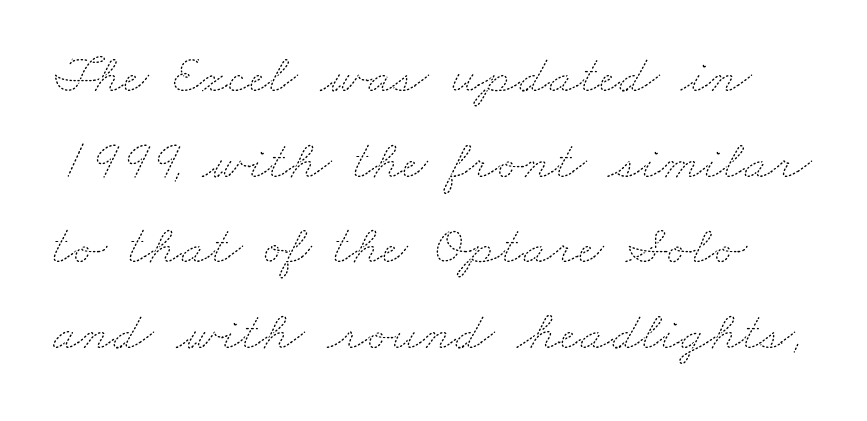
Q: Is the text bold? A: No.
Q: Is the text underlined? A: No.
Q: Is the spacing between letters normal or unusually wide? A: Normal.
Q: Is the spacing between lines tight, normal or loose? A: Normal.
Q: Width (condensed, normal, or wide)? A: Wide.
Q: Stroke contrast? A: Medium.
Q: x-height? A: Small.
Q: Monospaced? A: No.
